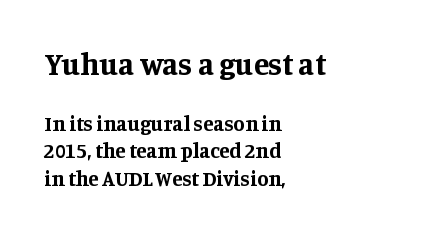
The earlier block is typeset at a bigger size than the later block. The letters carry serifs — small finishing strokes at the ends of their stems. The rendering uses natural spacing where letterforms have individual widths. Compared with an ordinary text face, these strokes are far heavier — a full bold. Just letters on the line, the space beneath them empty.
